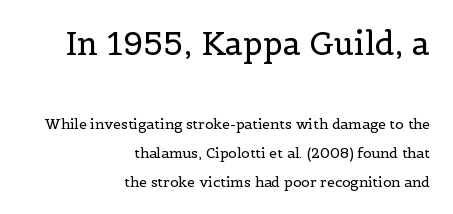
The image shows 32 px regular-weight serif type, upright; set right-aligned, loose line spacing (2.07x), normal letter spacing, not underlined; the first (top) block is 2.29x larger; a medium x-height.
